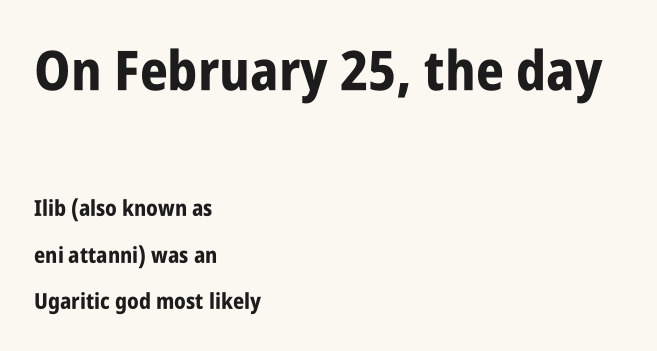
Q: Is the text bold? A: Yes.
Q: Is the text italic (slanted)? A: No, it is upright.
Q: Is the typeface a serif or a sans-serif typeface? A: Sans-serif.
Q: Is the text underlined? A: No.
Q: How is the paragraph aligned? A: Left-aligned.
Q: Is the spacing between letters normal or unusually wide? A: Normal.
Q: Is the spacing between lines tight, normal or loose? A: Loose.
Q: Which block of text is set in a larger size, the first (top) or the second (bottom)? A: The first (top) one.
Q: Width (condensed, normal, or wide)? A: Condensed.
Q: Stroke contrast? A: Low.
Q: x-height? A: Large.
Q: Monospaced? A: No.
